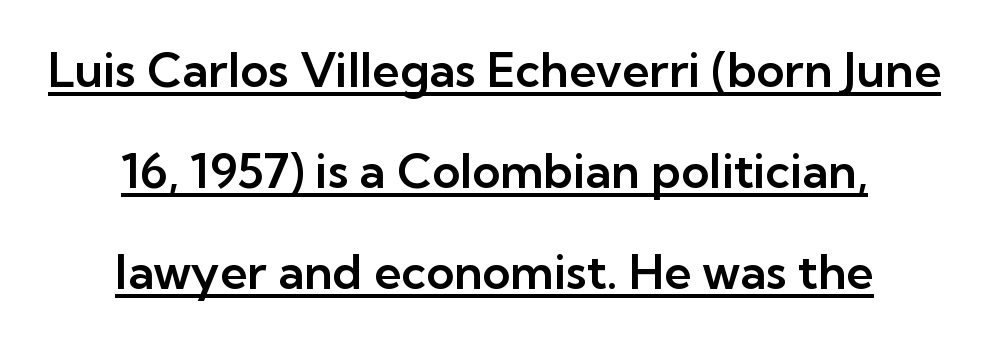
{"serif": "no", "italic": "no", "width": "normal", "stroke_contrast": "low", "x_height": "medium", "monospaced": "no", "underline": "yes", "align": "center", "line_spacing": "loose", "line_spacing_ratio": 2.1, "letter_spacing": "normal", "letter_spacing_em": 0.0, "glyph_px": 48}
